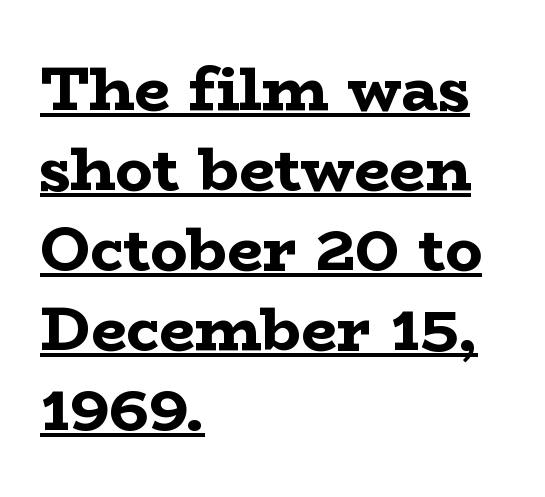
The image shows 62 px bold, wide serif type, upright; set left-aligned, normal line spacing (1.29x), normal letter spacing, underlined; low stroke contrast and a medium x-height.
